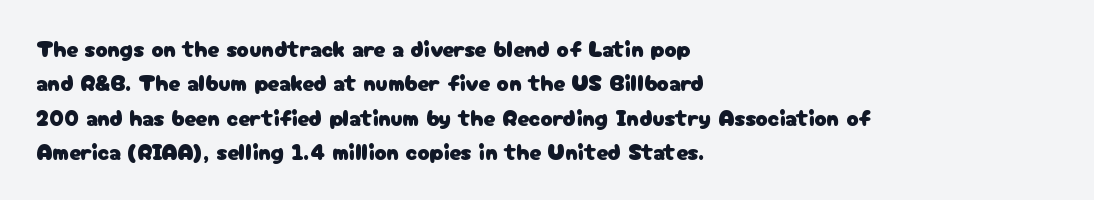
The specimen omits any rule beneath the text block's lines. The line-height multiplier appears to be the usual default. Posture: upright roman. The letters sit at their default tracking, neither squeezed nor spread.
